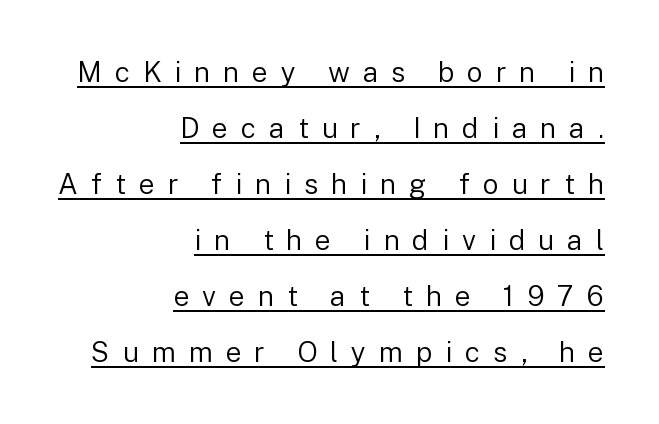
The image shows 28 px regular-weight sans-serif type, upright; set right-aligned, loose line spacing (2.0x), unusually wide letter spacing (+0.46 em), underlined; low stroke contrast and a medium x-height.
